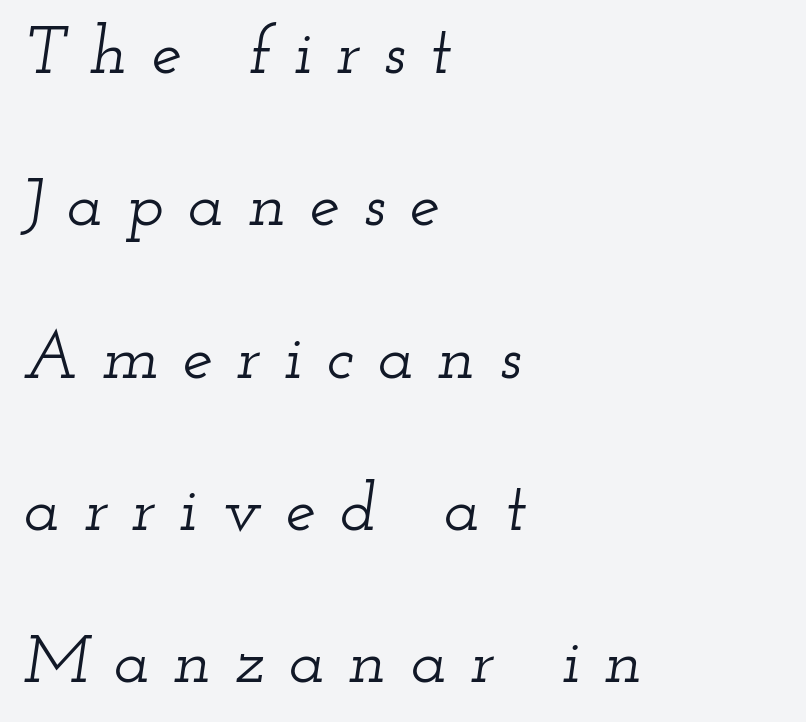
The letterforms stand isolated, each surrounded by extra space. These lines are rendered in a variable-pitch font. A serif font was chosen for this passage. One-word summary of the alignment: left. Whoever set this chose breathing room over compactness in the vertical rhythm.
